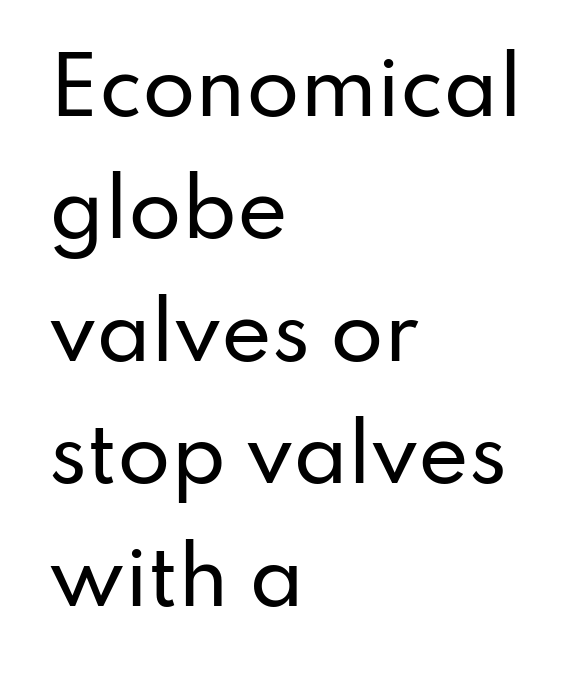
Designer's note — italics off, roman on. Observe the absence of serifs on each vertical stroke in this sample. The compositor pushed each line to the left boundary. Is this a fixed-width face? No — the glyphs have proportional, varying widths.
